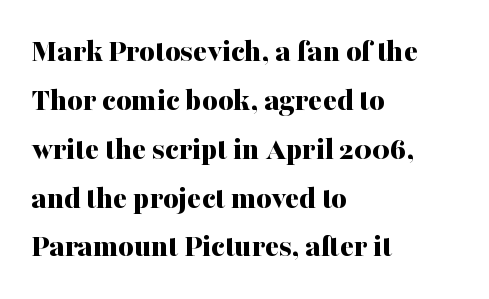
The image shows 33 px bold serif type, upright; set left-aligned, normal line spacing (1.48x), normal letter spacing, not underlined; medium stroke contrast and a medium x-height.
